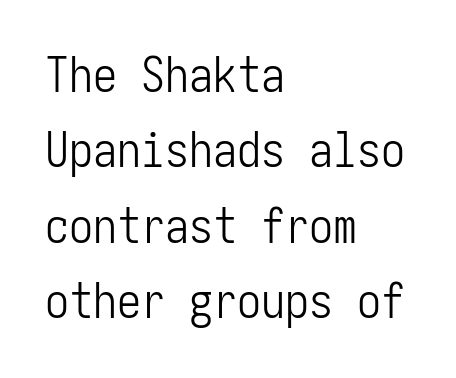
Interline gaps are of average width in this sample. The rendering keeps characters at their native spacing. The weight would be labelled regular, book, light, or lighter still. Short and long lines alike share a common starting point at left. The type family on display is of the sans-serif kind. Underlining? Definitely not there.
